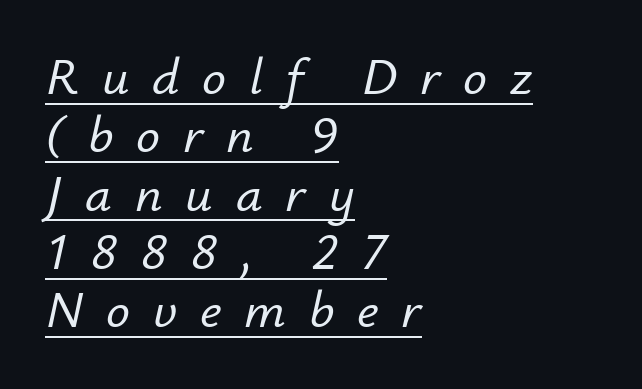
The image shows 53 px text type, italic (leaning right); set left-aligned, tight line spacing (1.1x), unusually wide letter spacing (+0.43 em), underlined; low stroke contrast and a small x-height.
